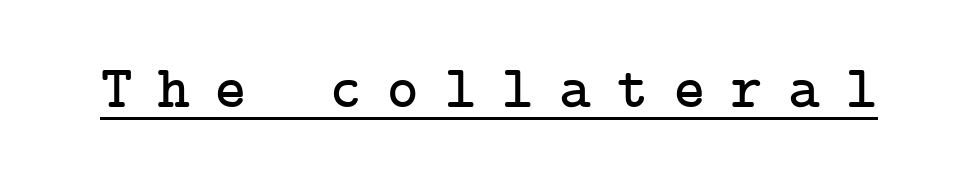
The image shows 60 px serif type, upright; set unusually wide letter spacing (+0.43 em), underlined; low stroke contrast and a medium x-height.
